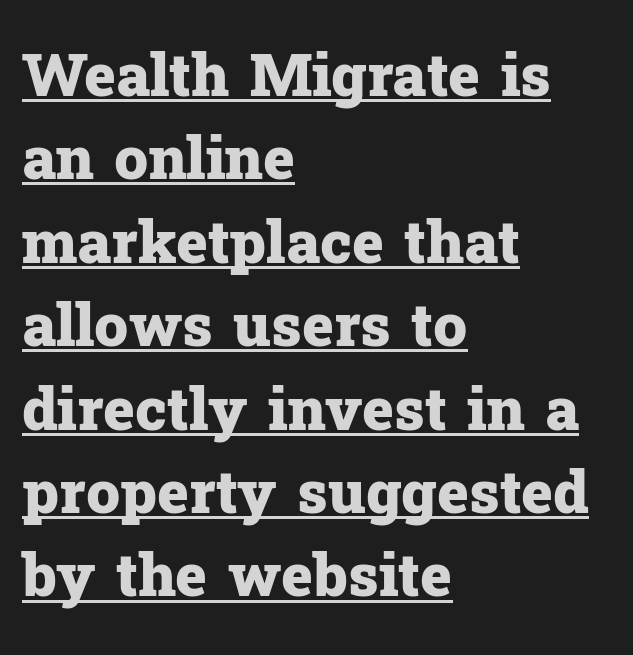
The image shows 60 px heavy serif type, upright; set left-aligned, normal line spacing (1.39x), normal letter spacing, underlined; low stroke contrast and a medium x-height.
